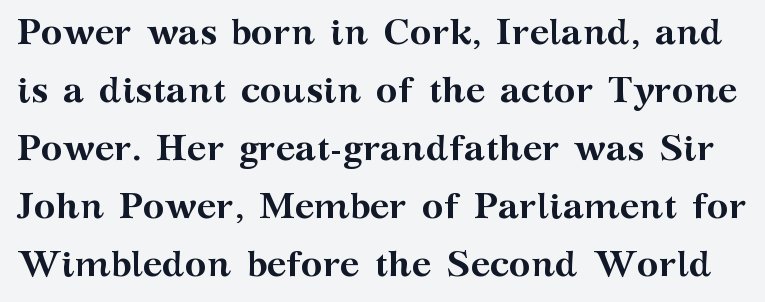
Typographic density is high because the face is bold. In terms of posture, this sample is upright. Yep, those are serifs on the letters. These lines sit exactly where default settings would place them. Think of a printed novel: that variable character pitch is what you see here. Descenders hang freely into open space.
